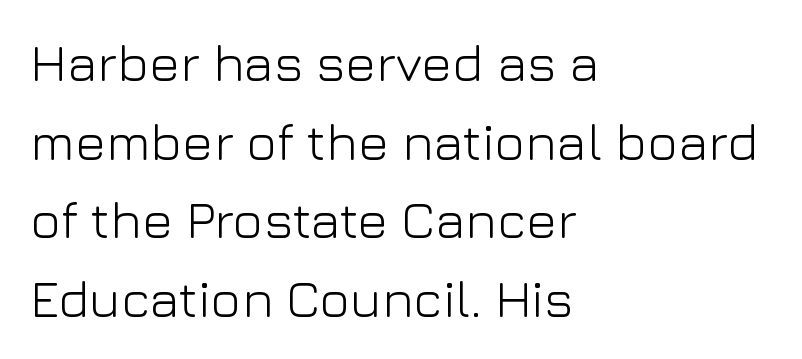
The text block is weighted toward the left margin, trailing off unevenly rightward. Type style note: lacks serifs. Is the letter spacing exaggerated? No — it looks like the ordinary default. It's the straight-up-and-down kind of type. What's the leading like? Ordinary, nothing unusual.
